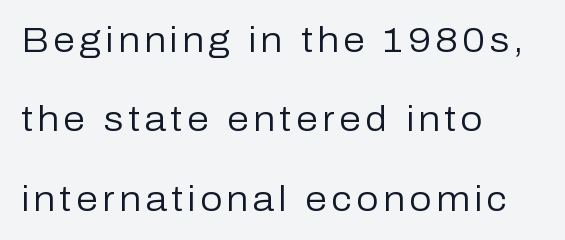
Clear beneath every line of the passage. What's the leading like? Stretched, with rows far apart. A classic flush-left, rag-right setting is used for this passage. Letterform terminals end flat and unadorned throughout the passage. The characters are drawn with everyday or finer stroke widths. The letters stand straight up with perfectly vertical stems.
